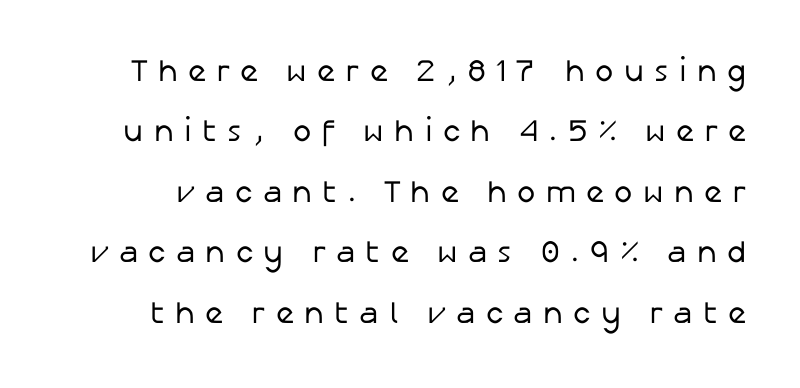
Q: Is the text bold? A: No.
Q: Is the text italic (slanted)? A: No, it is upright.
Q: Is the typeface a serif or a sans-serif typeface? A: Sans-serif.
Q: Is the text underlined? A: No.
Q: Is the spacing between letters normal or unusually wide? A: Unusually wide.
Q: Is the spacing between lines tight, normal or loose? A: Loose.
Q: Width (condensed, normal, or wide)? A: Normal.
Q: Stroke contrast? A: Low.
Q: x-height? A: Medium.
Q: Monospaced? A: No.
